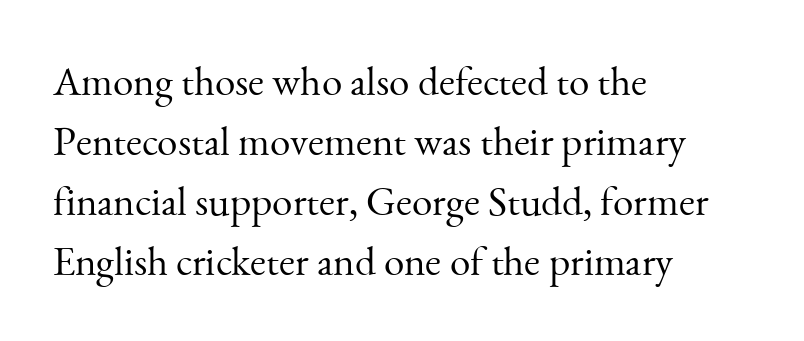
Q: Is the text bold? A: No.
Q: Is the text italic (slanted)? A: No, it is upright.
Q: Is the typeface a serif or a sans-serif typeface? A: Serif.
Q: Is the text underlined? A: No.
Q: How is the paragraph aligned? A: Left-aligned.
Q: Is the spacing between letters normal or unusually wide? A: Normal.
Q: Is the spacing between lines tight, normal or loose? A: Normal.
Q: Width (condensed, normal, or wide)? A: Normal.
Q: Stroke contrast? A: Medium.
Q: x-height? A: Small.
Q: Monospaced? A: No.
